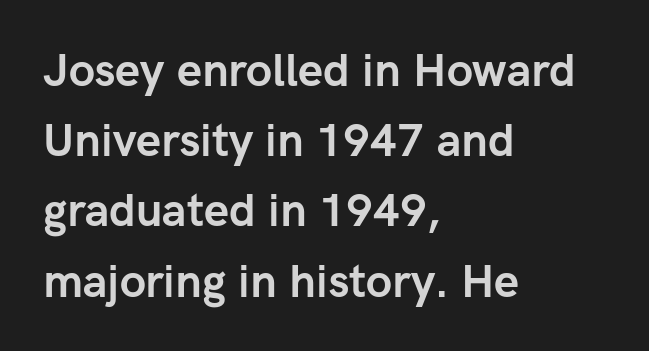
The block of text has a typical density, with ordinary space between rows. Between one letter and the next there's only the usual sliver of space. Summary of weight: heavy, a full bold. Varying glyph widths throughout — classic text-font behaviour. Italic: no, the glyphs are upright roman.
